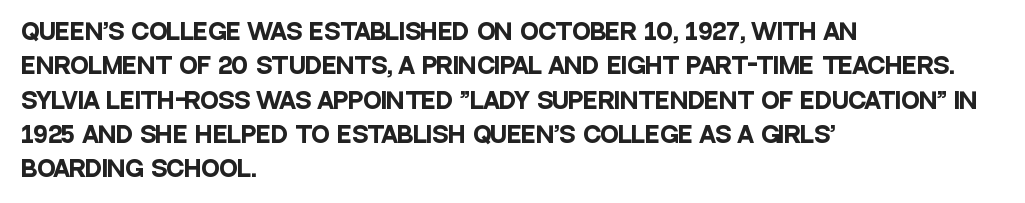
{"italic": "no", "bold": "yes", "underline": "no", "align": "left", "line_spacing": "normal", "line_spacing_ratio": 1.56, "letter_spacing": "normal", "letter_spacing_em": 0.0, "glyph_px": 22}
